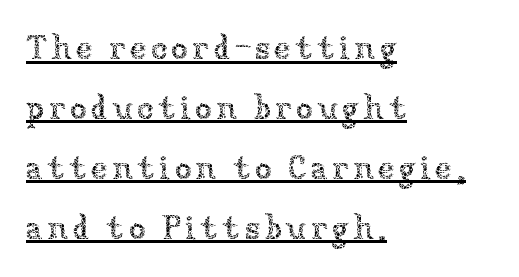
The letterforms sit at book weight or below. Line starts are locked; line ends wander. A typographer would call this underscored text. The letters advance in unequal steps, a hallmark of proportional type. No italicization has been applied; the sample stays upright.
